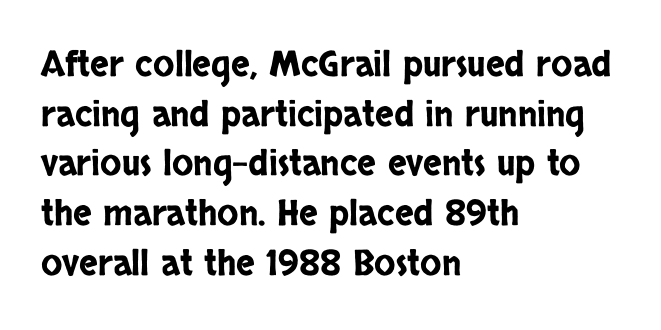
{"serif": "no", "italic": "no", "width": "condensed", "stroke_contrast": "low", "x_height": "large", "monospaced": "no", "underline": "no", "align": "left", "line_spacing": "normal", "line_spacing_ratio": 1.42, "letter_spacing": "normal", "letter_spacing_em": 0.0, "glyph_px": 35}
